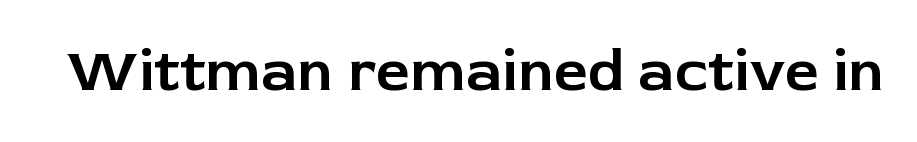
{"serif": "no", "italic": "no", "width": "normal", "stroke_contrast": "low", "x_height": "medium", "monospaced": "no", "underline": "no", "letter_spacing": "normal", "letter_spacing_em": 0.0, "glyph_px": 60}
